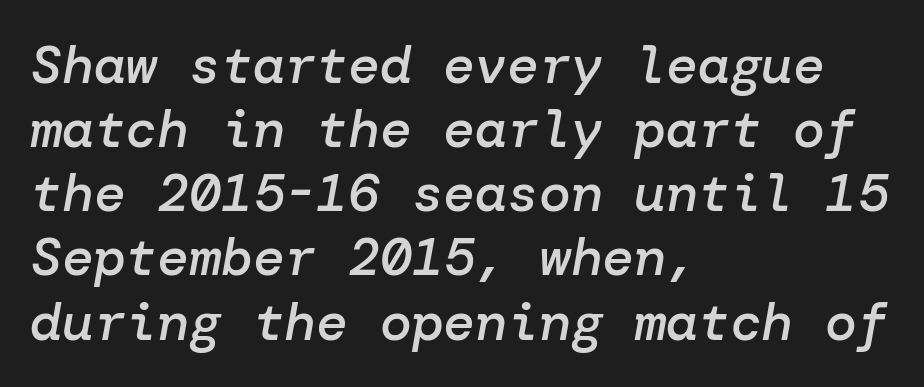
The image shows 53 px semibold type, italic (leaning right); set left-aligned, line spacing 1.21x, normal letter spacing, not underlined; low stroke contrast and a medium x-height.
